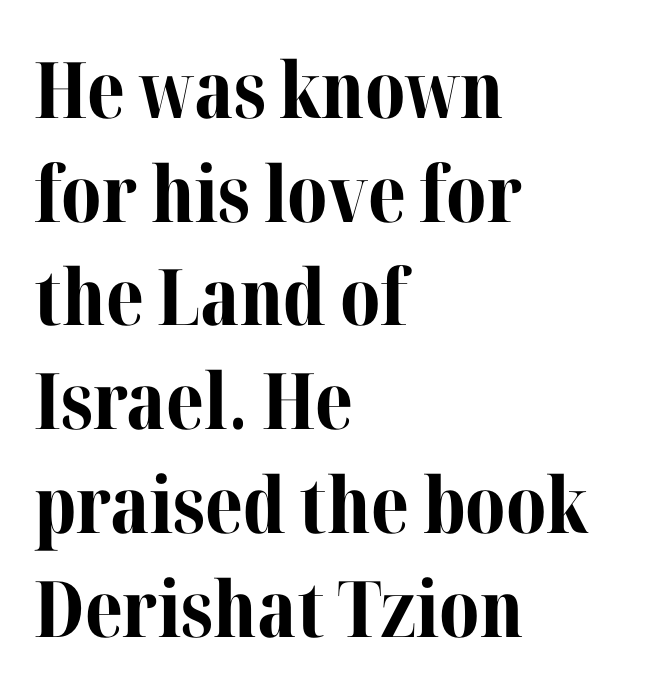
The image shows 78 px bold serif type, upright; set left-aligned, normal line spacing (1.33x), normal letter spacing, not underlined; medium stroke contrast and a medium x-height.
